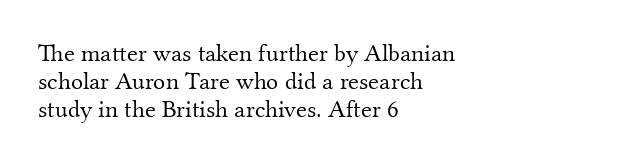
The image shows 25 px text type, upright; set left-aligned, tight line spacing (1.12x), normal letter spacing, not underlined.
